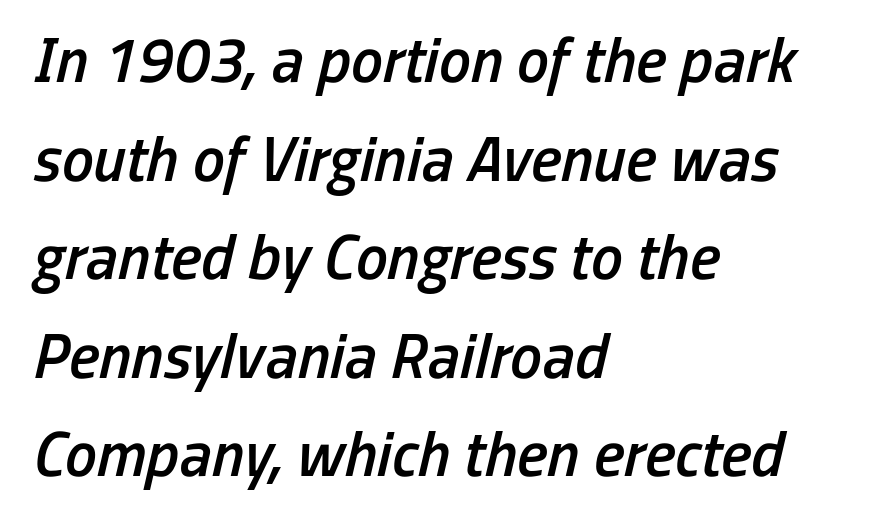
Q: Is the text bold? A: Semi-bold.
Q: Is the text italic (slanted)? A: Yes, it leans right by about 13 degrees.
Q: Is the text underlined? A: No.
Q: How is the paragraph aligned? A: Left-aligned.
Q: Is the spacing between letters normal or unusually wide? A: Normal.
Q: Is the spacing between lines tight, normal or loose? A: Normal.
Q: Width (condensed, normal, or wide)? A: Condensed.
Q: Stroke contrast? A: Low.
Q: x-height? A: Medium.
Q: Monospaced? A: No.
